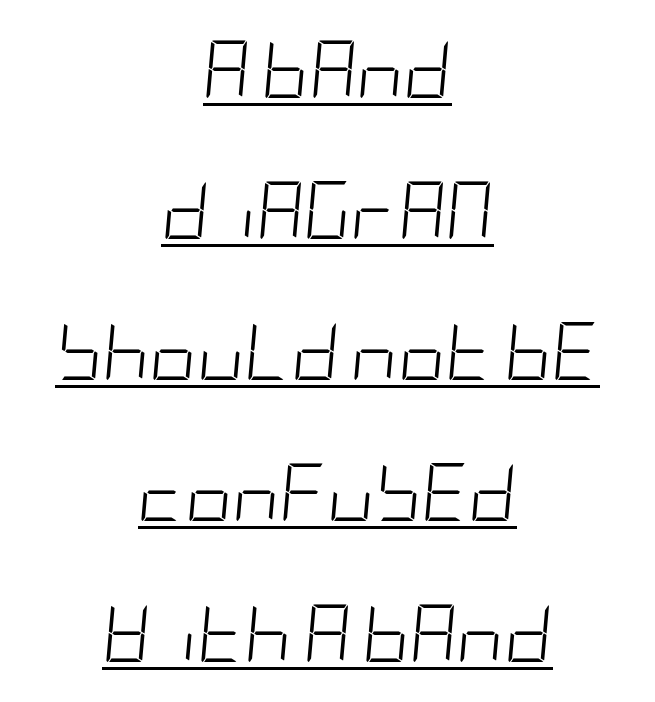
{"italic": "yes", "lean": "right", "slant_degrees": 5, "bold": "no", "weight": "light", "width": "condensed", "stroke_contrast": "low", "x_height": "large", "underline": "yes", "align": "center", "line_spacing": "loose", "line_spacing_ratio": 2.43, "letter_spacing": "normal", "letter_spacing_em": 0.0, "glyph_px": 58}
